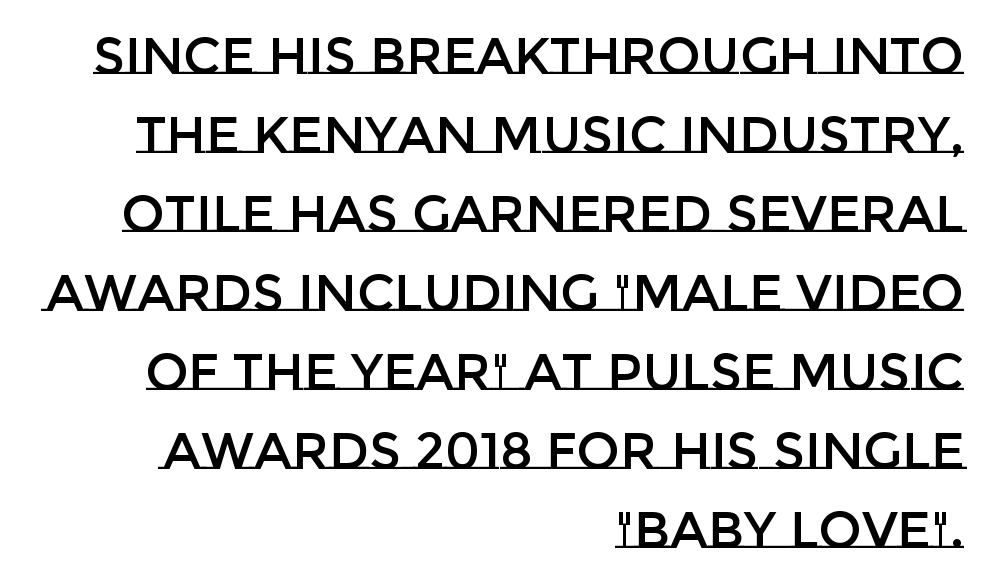
The image shows 51 px text type, upright; set right-aligned, normal line spacing (1.55x), normal letter spacing, not underlined; low stroke contrast and a large x-height.
